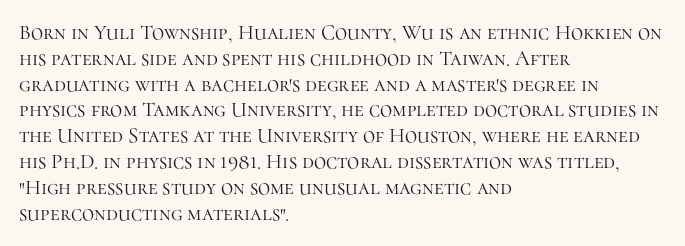
{"italic": "no", "bold": "no", "underline": "no", "align": "left", "line_spacing_ratio": 1.23, "letter_spacing": "normal", "letter_spacing_em": 0.0, "glyph_px": 21}
